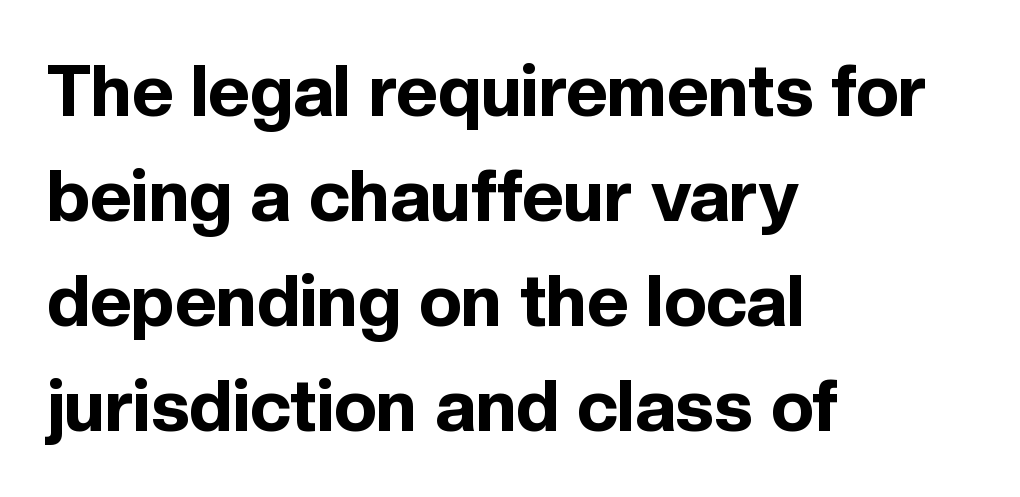
Thick stems and heavy bowls — unmistakably bold. Quick note: not italic, upright. The passage shown has conventional tracking throughout. Clear beneath every line of the passage. Is the block centered? No — it sits flush against the left margin. Is this a fixed-width face? No — the glyphs have proportional, varying widths.
